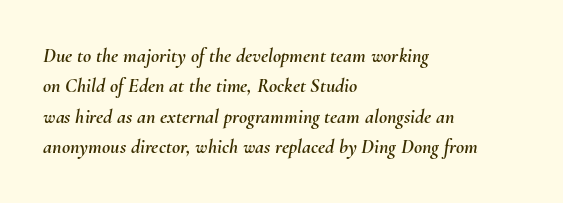
Q: Is the text italic (slanted)? A: Yes, it leans right by about 10 degrees.
Q: Is the text underlined? A: No.
Q: How is the paragraph aligned? A: Left-aligned.
Q: Is the spacing between letters normal or unusually wide? A: Normal.
Q: Is the spacing between lines tight, normal or loose? A: Normal.
